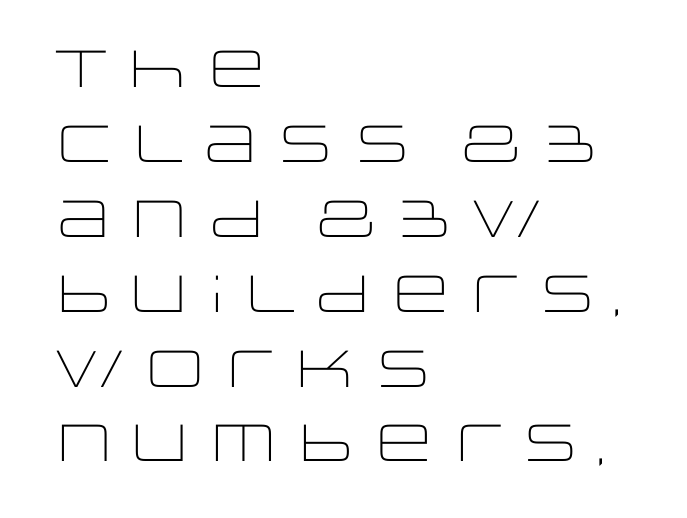
Check where the strokes stop: nothing finishes them off — pure sans. Stems and bowls with no extra thickness — not bold. Think of a printed novel: that variable character pitch is what you see here. The area under the type is left untouched. Short and long lines alike share a common starting point at left. Students, observe: this is what conventionally led text looks like.
